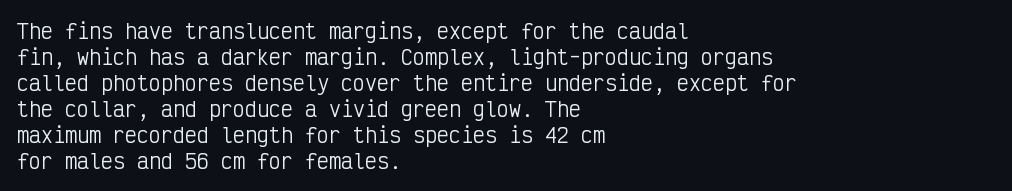
{"italic": "no", "bold": "no", "underline": "no", "align": "left", "line_spacing": "normal", "line_spacing_ratio": 1.3, "letter_spacing": "normal", "letter_spacing_em": 0.0, "glyph_px": 20}
